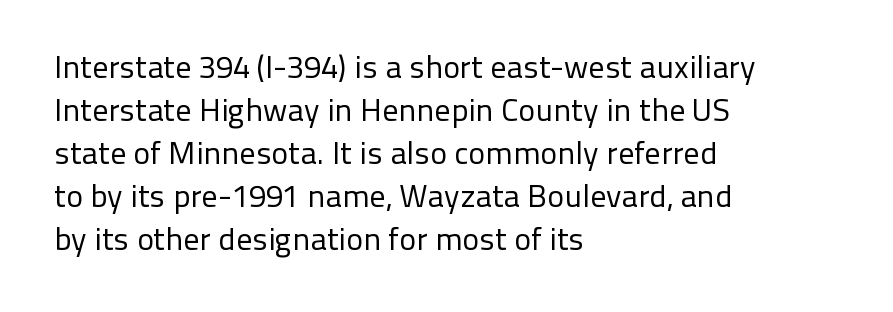
Q: Is the text bold? A: No.
Q: Is the text italic (slanted)? A: No, it is upright.
Q: Is the typeface a serif or a sans-serif typeface? A: Sans-serif.
Q: Is the text underlined? A: No.
Q: How is the paragraph aligned? A: Left-aligned.
Q: Is the spacing between letters normal or unusually wide? A: Normal.
Q: Is the spacing between lines tight, normal or loose? A: Normal.
Q: Width (condensed, normal, or wide)? A: Normal.
Q: Stroke contrast? A: Low.
Q: x-height? A: Medium.
Q: Monospaced? A: No.
